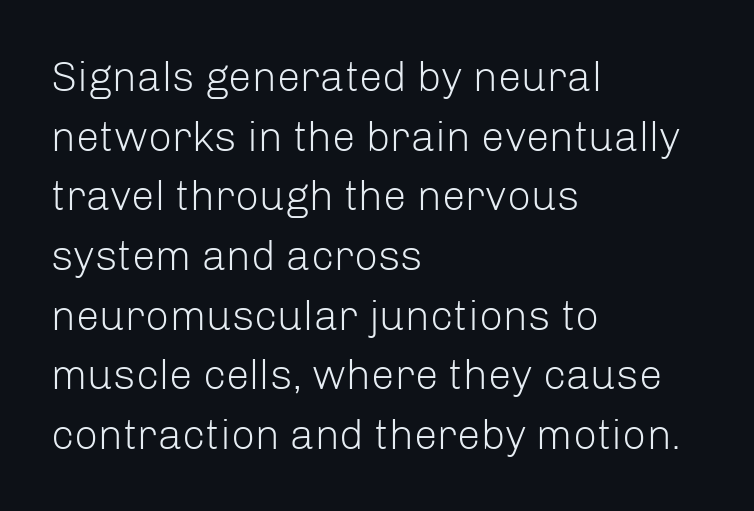
Q: Is the text bold? A: No.
Q: Is the text italic (slanted)? A: No, it is upright.
Q: Is the typeface a serif or a sans-serif typeface? A: Sans-serif.
Q: Is the text underlined? A: No.
Q: How is the paragraph aligned? A: Left-aligned.
Q: Is the spacing between letters normal or unusually wide? A: Normal.
Q: Is the spacing between lines tight, normal or loose? A: Normal.
Q: Width (condensed, normal, or wide)? A: Normal.
Q: Stroke contrast? A: Low.
Q: x-height? A: Medium.
Q: Monospaced? A: No.
